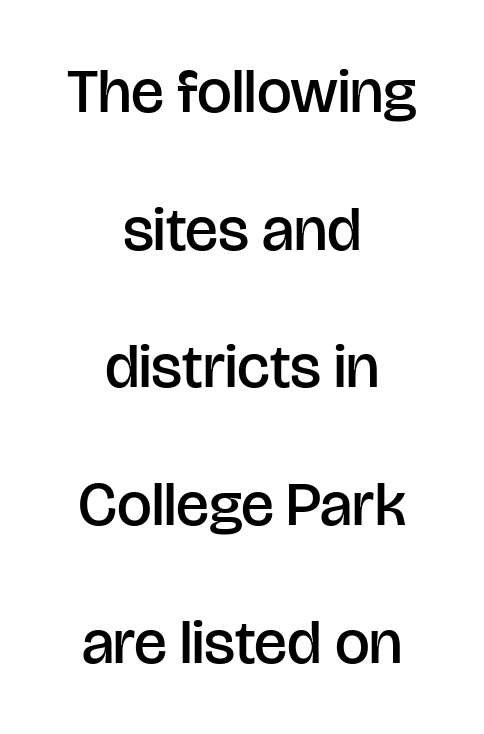
The image shows 62 px semibold sans-serif type, upright; set centered, loose line spacing (2.22x), normal letter spacing, not underlined; low stroke contrast and a large x-height.
